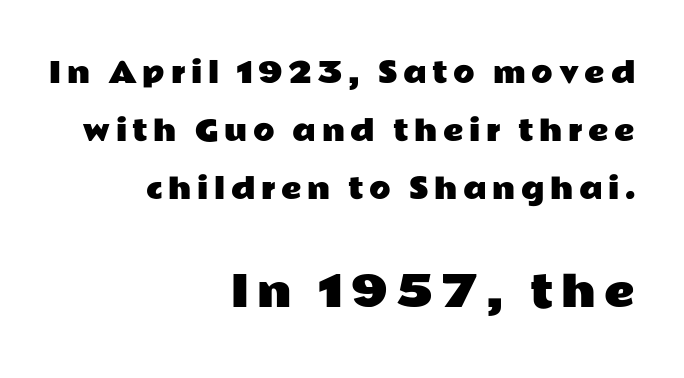
The image shows 42 px wide sans-serif type, upright; set right-aligned, loose line spacing (2.08x), unusually wide letter spacing (+0.2 em), not underlined; the second (bottom) block is 1.5x larger; low stroke contrast and a medium x-height.
